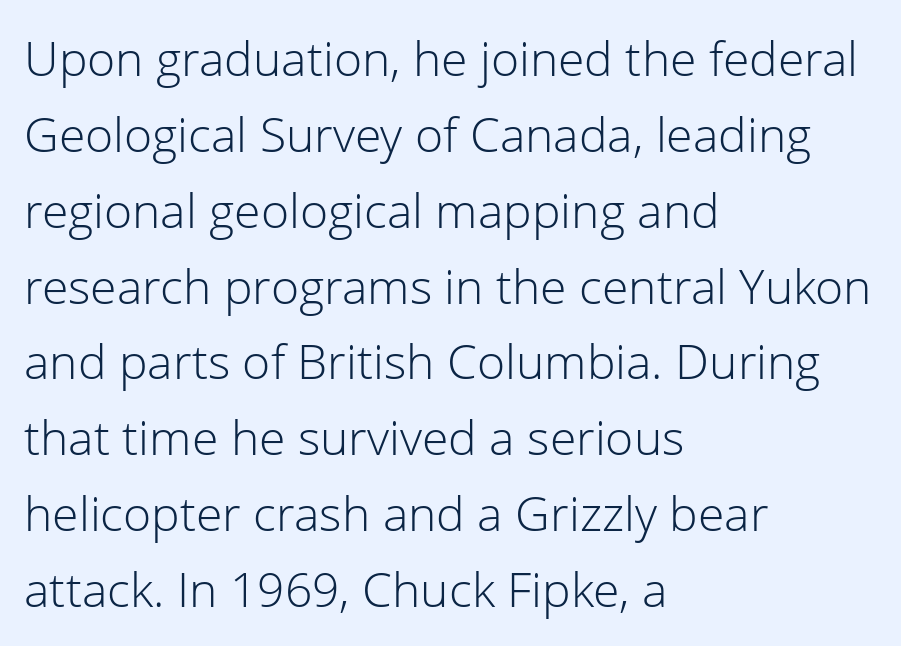
The image shows 48 px light sans-serif type, upright; set left-aligned, normal line spacing (1.58x), normal letter spacing, not underlined; low stroke contrast and a medium x-height.
